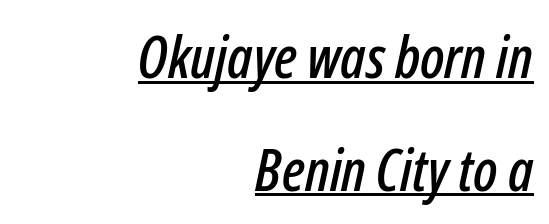
The rendering anchors every line to the right-hand side. Here the designer chose a conventional face with non-uniform glyph widths. The face used here appears with an underline applied. The line texture is even and compact thanks to regular tracking. Baseline-to-baseline distance is far greater than the letter height.
